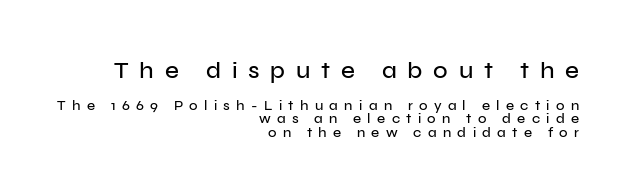
{"italic": "no", "underline": "no", "align": "right", "line_spacing": "tight", "line_spacing_ratio": 0.95, "letter_spacing": "wide", "letter_spacing_em": 0.45, "larger_block": "first", "size_ratio": 1.71, "glyph_px": 24}
